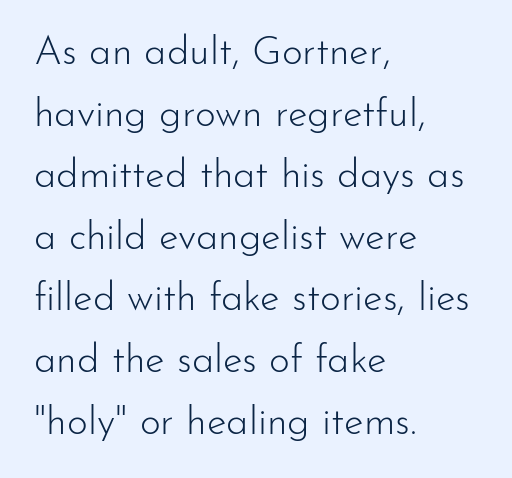
{"serif": "no", "italic": "no", "bold": "no", "weight": "light", "width": "normal", "stroke_contrast": "low", "x_height": "small", "monospaced": "no", "underline": "no", "align": "left", "line_spacing": "normal", "line_spacing_ratio": 1.54, "letter_spacing": "normal", "letter_spacing_em": 0.0, "glyph_px": 40}
